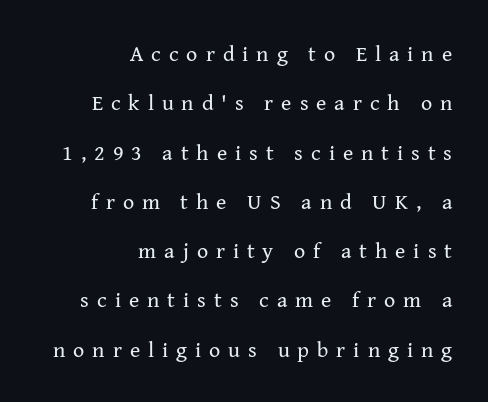
Italic? Not at all — the glyphs are vertical. The rendering uses a large line-height, opening up the rows. This sample uses expanded letter spacing, leaving extra air between glyphs. The font is comparable to plain body text, perhaps lighter. The paragraph shown leans on its right margin.
